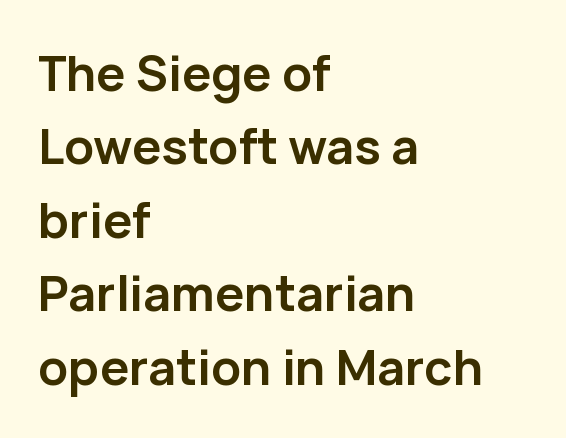
Q: Is the text bold? A: Yes.
Q: Is the text italic (slanted)? A: No, it is upright.
Q: Is the typeface a serif or a sans-serif typeface? A: Sans-serif.
Q: Is the text underlined? A: No.
Q: How is the paragraph aligned? A: Left-aligned.
Q: Is the spacing between letters normal or unusually wide? A: Normal.
Q: Is the spacing between lines tight, normal or loose? A: Normal.
Q: Width (condensed, normal, or wide)? A: Normal.
Q: Stroke contrast? A: Low.
Q: x-height? A: Medium.
Q: Monospaced? A: No.
